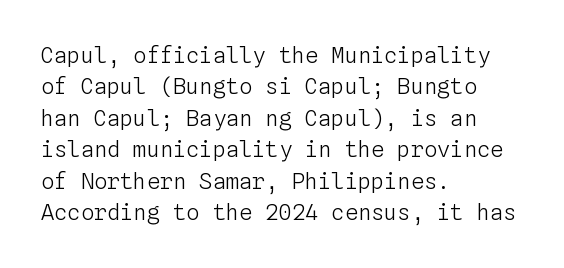
The line-height multiplier appears to be the usual default. The ragged edge is on the right, which tells us the setting is flush left. A typesetter would mark this as roman, not italic. This sample uses plain, unmodified letter spacing. No letter is thick-stroked: the sample isn't bold.
